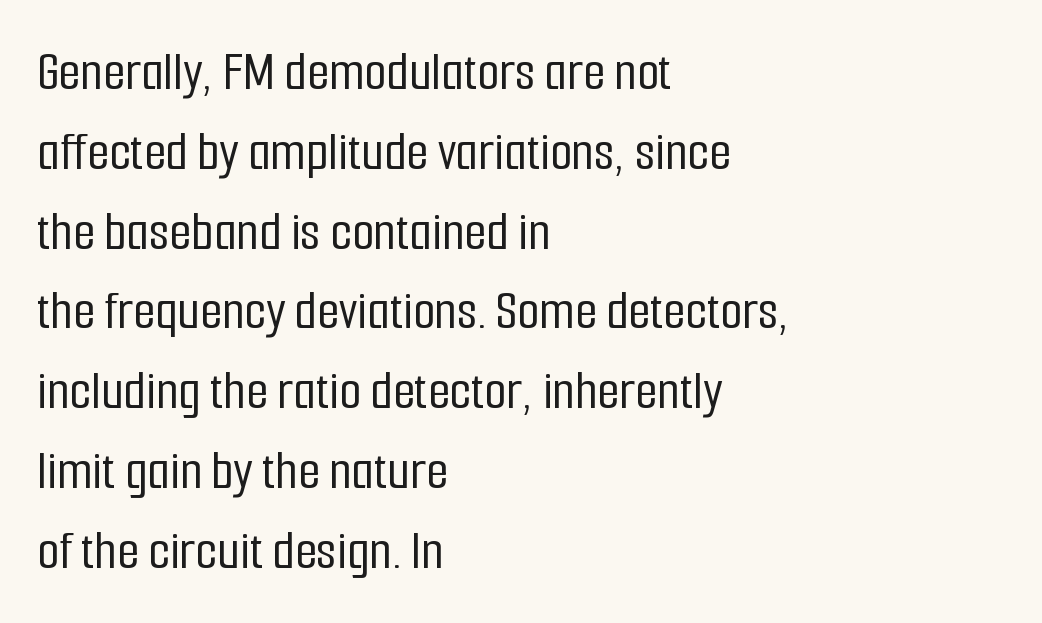
The image shows 57 px condensed sans-serif type, upright; set left-aligned, normal line spacing (1.4x), normal letter spacing, not underlined; low stroke contrast and a medium x-height.
